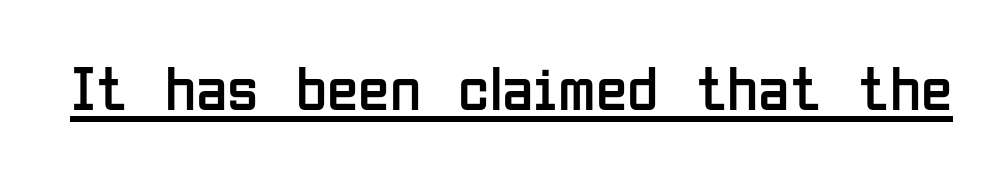
Q: Is the text bold? A: No.
Q: Is the text italic (slanted)? A: No, it is upright.
Q: Is the typeface a serif or a sans-serif typeface? A: Sans-serif.
Q: Is the text underlined? A: Yes.
Q: Is the spacing between letters normal or unusually wide? A: Normal.
Q: Width (condensed, normal, or wide)? A: Condensed.
Q: Stroke contrast? A: Low.
Q: x-height? A: Medium.
Q: Monospaced? A: No.
